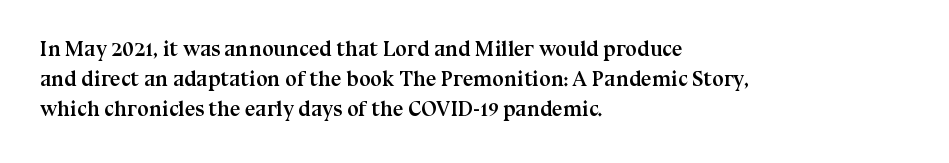
Q: Is the text bold? A: Yes.
Q: Is the text italic (slanted)? A: No, it is upright.
Q: Is the text underlined? A: No.
Q: How is the paragraph aligned? A: Left-aligned.
Q: Is the spacing between letters normal or unusually wide? A: Normal.
Q: Is the spacing between lines tight, normal or loose? A: Normal.
